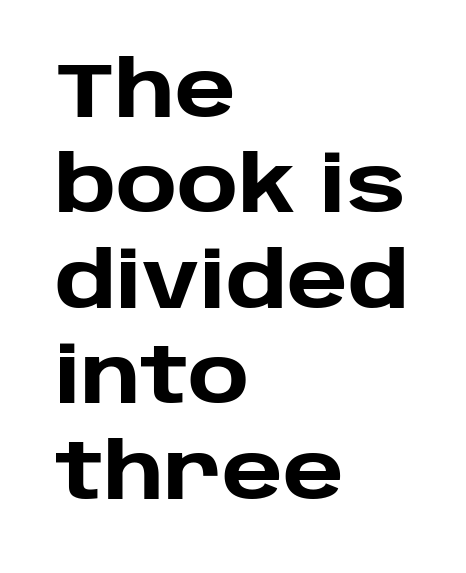
Q: Is the text bold? A: Yes.
Q: Is the text italic (slanted)? A: No, it is upright.
Q: Is the typeface a serif or a sans-serif typeface? A: Sans-serif.
Q: Is the text underlined? A: No.
Q: How is the paragraph aligned? A: Left-aligned.
Q: Is the spacing between letters normal or unusually wide? A: Normal.
Q: Width (condensed, normal, or wide)? A: Normal.
Q: Stroke contrast? A: Low.
Q: x-height? A: Large.
Q: Monospaced? A: No.
